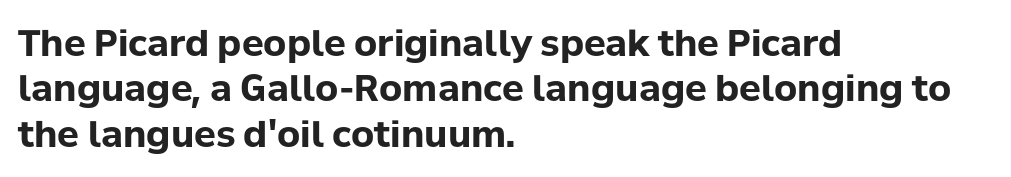
{"serif": "no", "italic": "no", "bold": "yes", "weight": "bold", "width": "normal", "stroke_contrast": "low", "x_height": "medium", "monospaced": "no", "underline": "no", "align": "left", "line_spacing": "normal", "line_spacing_ratio": 1.26, "letter_spacing": "normal", "letter_spacing_em": 0.0, "glyph_px": 36}
